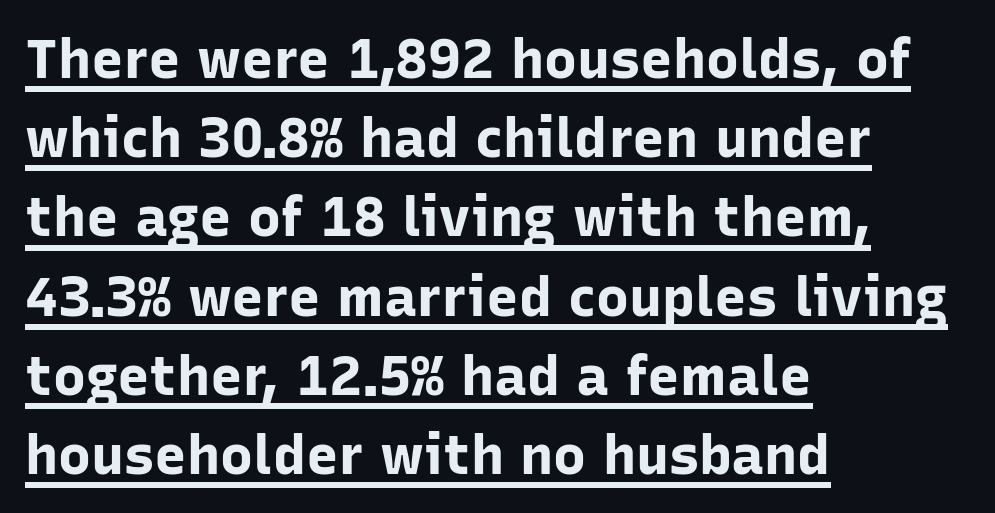
{"serif": "no", "italic": "no", "bold": "yes", "weight": "bold", "width": "normal", "stroke_contrast": "low", "x_height": "medium", "monospaced": "no", "underline": "yes", "align": "left", "line_spacing": "normal", "line_spacing_ratio": 1.44, "letter_spacing": "normal", "letter_spacing_em": 0.0, "glyph_px": 55}
